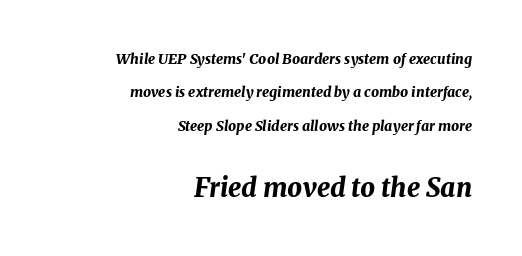
The image shows 26 px bold type, italic (leaning right); set right-aligned, loose line spacing (2.39x), normal letter spacing, not underlined; the second (bottom) block is 1.86x larger.
